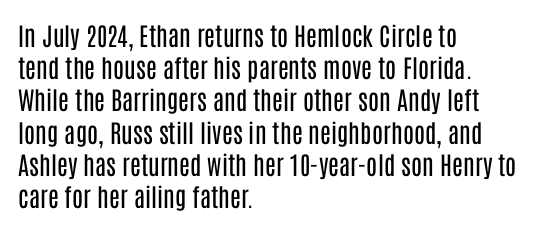
These lines keep a tight, regular rhythm from letter to letter. This sample is left-justified, so line endings fall wherever the words run out. The space between consecutive lines is moderate. Do the letters lean? They stand straight. The passage shown is not underscored anywhere. Stems and bowls with no extra thickness — not bold.
